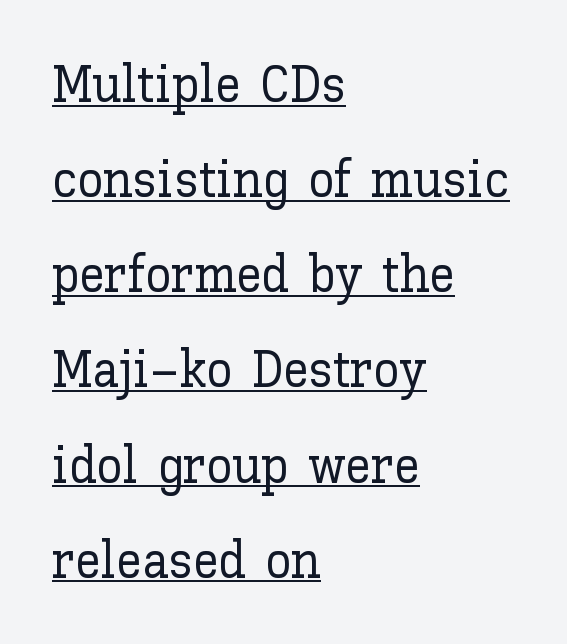
Q: Is the text italic (slanted)? A: No, it is upright.
Q: Is the text underlined? A: Yes.
Q: How is the paragraph aligned? A: Left-aligned.
Q: Is the spacing between letters normal or unusually wide? A: Normal.
Q: Width (condensed, normal, or wide)? A: Normal.
Q: Stroke contrast? A: Low.
Q: x-height? A: Medium.
Q: Monospaced? A: No.
